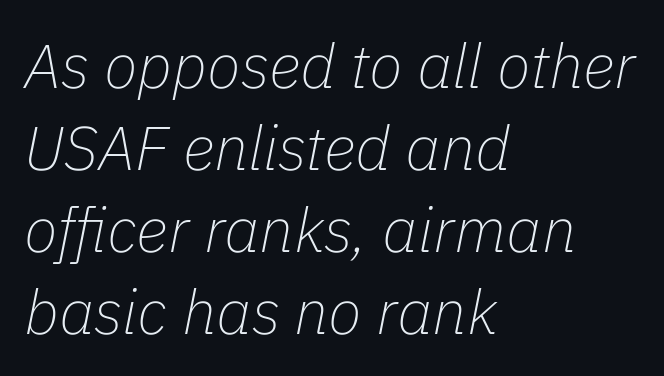
These lines are rendered in a variable-pitch font. Has an underline been added? It has not. The passage shown leans; its letterforms are oblique. This rendering leaves character spacing at its baseline value. Stem width sits at or under what a default text font uses. Horizontal bands of white between lines are of average thickness.
